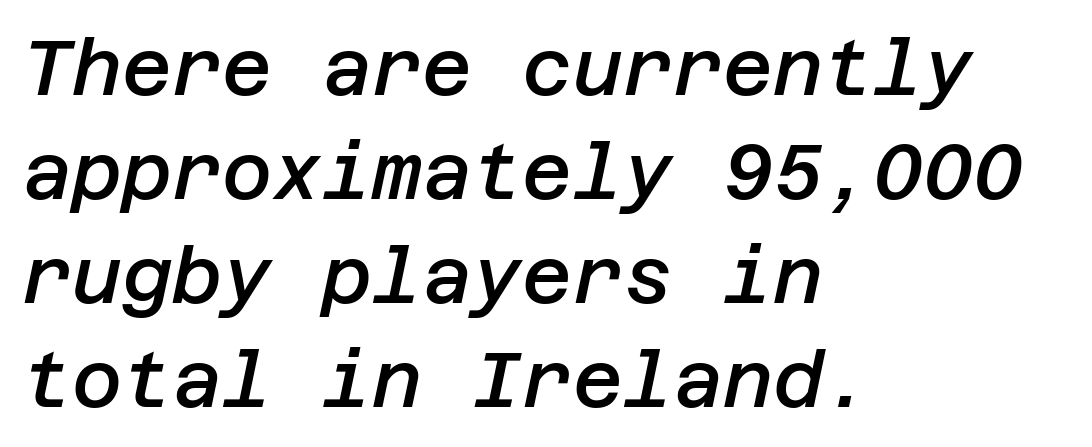
Q: Is the text bold? A: Semi-bold.
Q: Is the text italic (slanted)? A: Yes, it leans right by about 12 degrees.
Q: Is the text underlined? A: No.
Q: How is the paragraph aligned? A: Left-aligned.
Q: Is the spacing between letters normal or unusually wide? A: Normal.
Q: Is the spacing between lines tight, normal or loose? A: Normal.
Q: Width (condensed, normal, or wide)? A: Normal.
Q: Stroke contrast? A: Low.
Q: x-height? A: Large.
